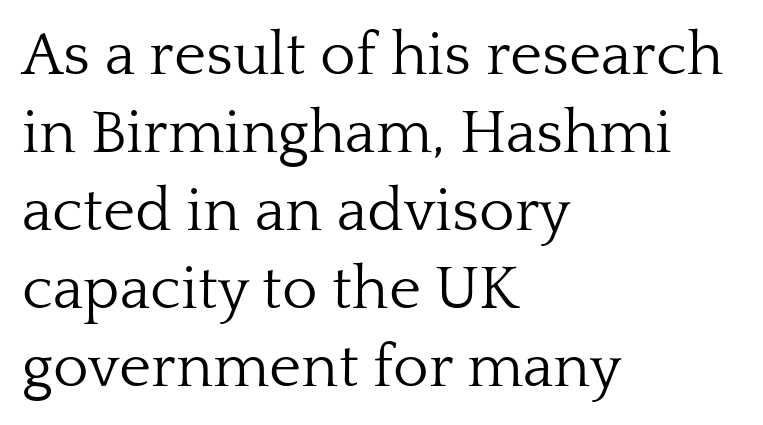
Short and long lines alike share a common starting point at left. You could not count columns in this text — the font is proportionally spaced. The passage shown is not bold in any degree. Unlike italic type, these characters show no tilt at all.
